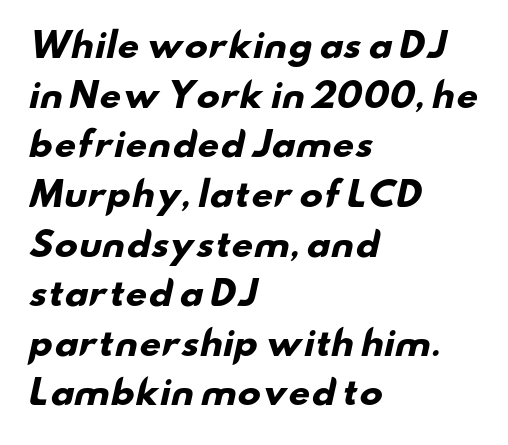
{"serif": "no", "bold": "yes", "weight": "heavy", "width": "wide", "stroke_contrast": "low", "x_height": "small", "monospaced": "no", "underline": "no", "align": "left", "line_spacing": "normal", "line_spacing_ratio": 1.46, "letter_spacing": "normal", "letter_spacing_em": 0.0, "glyph_px": 34}
